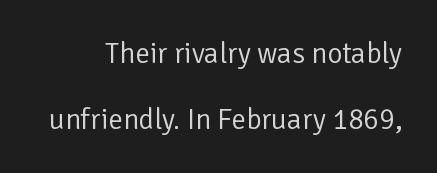
Q: Is the text bold? A: No.
Q: Is the text italic (slanted)? A: No, it is upright.
Q: Is the typeface a serif or a sans-serif typeface? A: Sans-serif.
Q: Is the text underlined? A: No.
Q: Is the spacing between letters normal or unusually wide? A: Normal.
Q: Is the spacing between lines tight, normal or loose? A: Loose.
Q: Width (condensed, normal, or wide)? A: Normal.
Q: Stroke contrast? A: Low.
Q: x-height? A: Medium.
Q: Monospaced? A: No.
